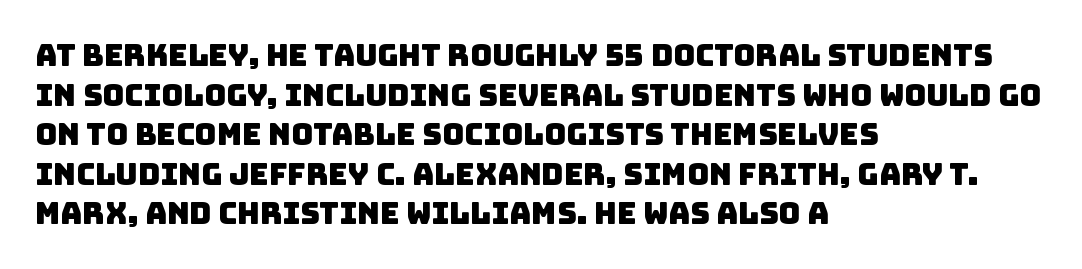
The image shows 30 px sans-serif type; set left-aligned, normal line spacing (1.32x), normal letter spacing, not underlined; low stroke contrast and a large x-height.
